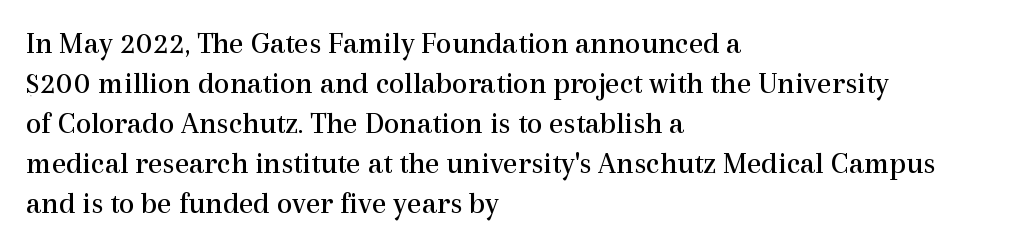
Caption: face not bold, strokes unweighted. Does extra space separate the letters? No, they use regular spacing. Reading down the block, your eye returns to a fixed left position each line. The axis of the letterforms is exactly vertical. The passage shown stacks its lines at a standard gap. Note: serifs present on the glyphs.
